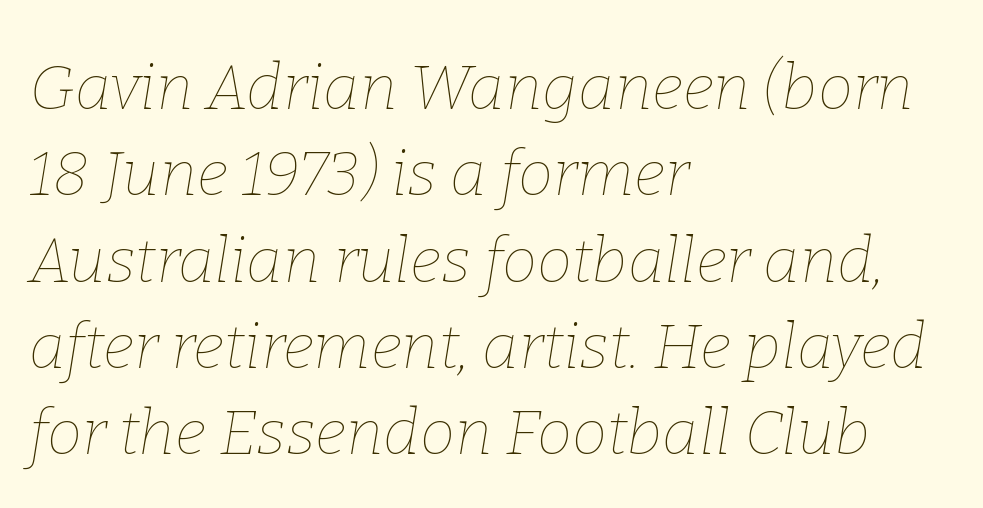
Line starts are locked; line ends wander. The font's italic variant was chosen for this text. No extra ink here — the face is not bold. Compared with typical paragraphs, the rows here are spaced about the same. The passage shown is not underscored anywhere. Each letter keeps its own natural width here, so spacing adapts to shape.
